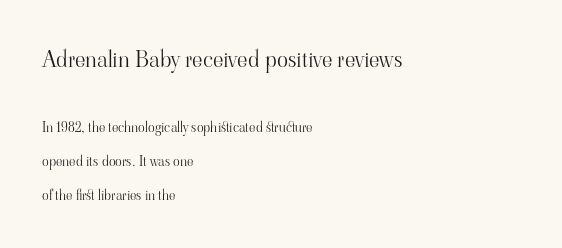
Whoever set this chose breathing room over compactness in the vertical rhythm. Is the lower block the larger one? No — the upper block carries the bigger type. The ragged edge is on the right, which tells us the setting is flush left. Honestly, the letter spacing is just normal — you wouldn't notice it. The glyphs are unaccompanied by any horizontal stroke below them.
